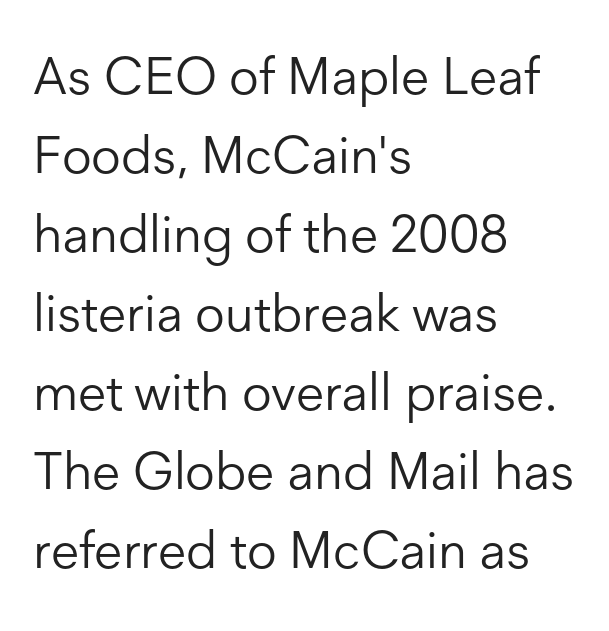
Descender tails drop into unmarked territory. The strokes carry an ordinary text weight at most. The letters advance in unequal steps, a hallmark of proportional type. Leading: standard. The type is set solid horizontally, with unmodified tracking.
